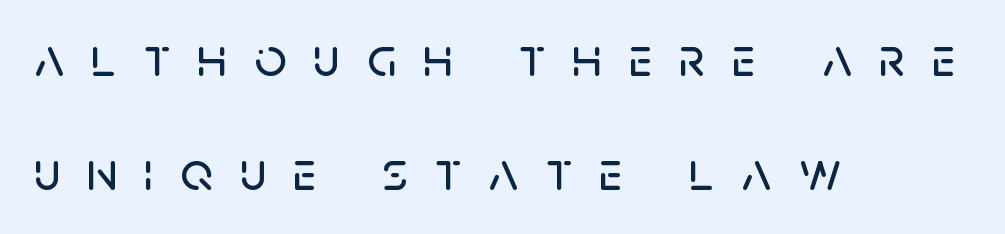
Look at the bottom of the vertical strokes: they stop flat, with no serifs. Interline gaps are noticeably wide in this sample. Compared with typical body copy, the letter spacing here is much looser. The rendering anchors every line to the left-hand side. The words here are not underlined. Do the characters align in a grid? No, the font is proportional.
